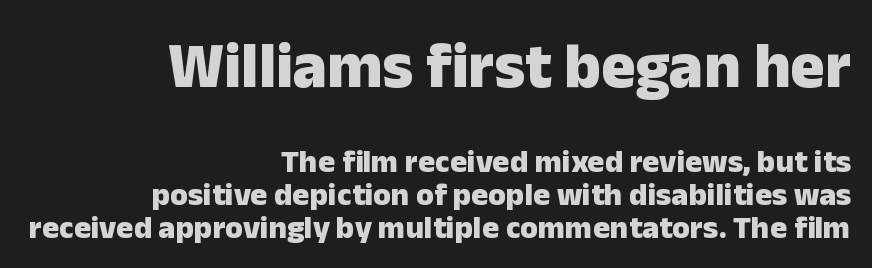
Q: Is the text bold? A: Yes.
Q: Is the text italic (slanted)? A: No, it is upright.
Q: Is the typeface a serif or a sans-serif typeface? A: Sans-serif.
Q: Is the text underlined? A: No.
Q: How is the paragraph aligned? A: Right-aligned.
Q: Is the spacing between letters normal or unusually wide? A: Normal.
Q: Is the spacing between lines tight, normal or loose? A: Tight.
Q: Which block of text is set in a larger size, the first (top) or the second (bottom)? A: The first (top) one.
Q: Width (condensed, normal, or wide)? A: Normal.
Q: Stroke contrast? A: Low.
Q: x-height? A: Medium.
Q: Monospaced? A: No.
